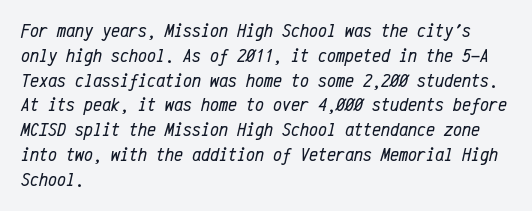
Q: Is the text bold? A: No.
Q: Is the text italic (slanted)? A: Yes, it leans right by about 12 degrees.
Q: Is the text underlined? A: No.
Q: How is the paragraph aligned? A: Left-aligned.
Q: Is the spacing between letters normal or unusually wide? A: Normal.
